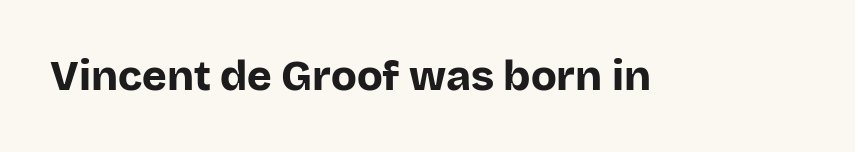
Q: Is the text bold? A: Yes.
Q: Is the text italic (slanted)? A: No, it is upright.
Q: Is the typeface a serif or a sans-serif typeface? A: Sans-serif.
Q: Is the text underlined? A: No.
Q: Is the spacing between letters normal or unusually wide? A: Normal.
Q: Width (condensed, normal, or wide)? A: Normal.
Q: Stroke contrast? A: Low.
Q: x-height? A: Large.
Q: Monospaced? A: No.
